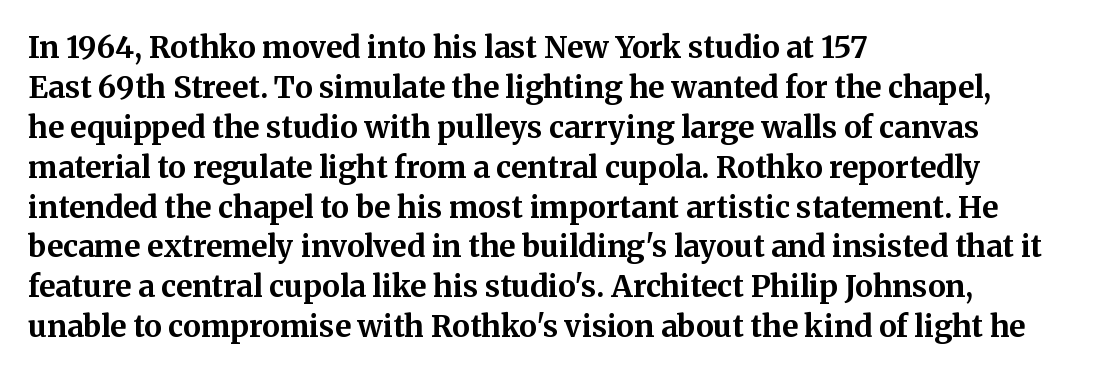
The characters display serif detailing at their extremities. Leftover space on each line is placed entirely after the last word. Weight check: bold — yes, fully. Leading: standard. The foot of each line stays bare and open.
